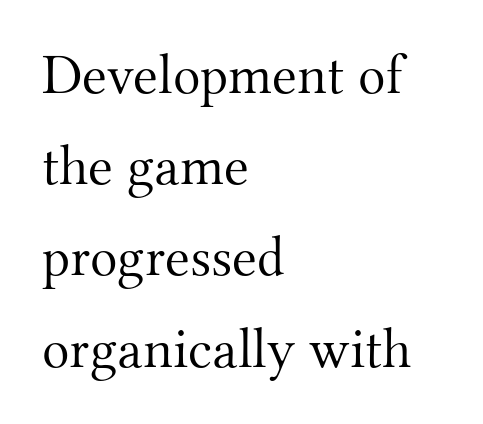
The image shows 57 px light serif type, upright; set left-aligned, normal line spacing (1.6x), normal letter spacing, not underlined; medium stroke contrast and a small x-height.
